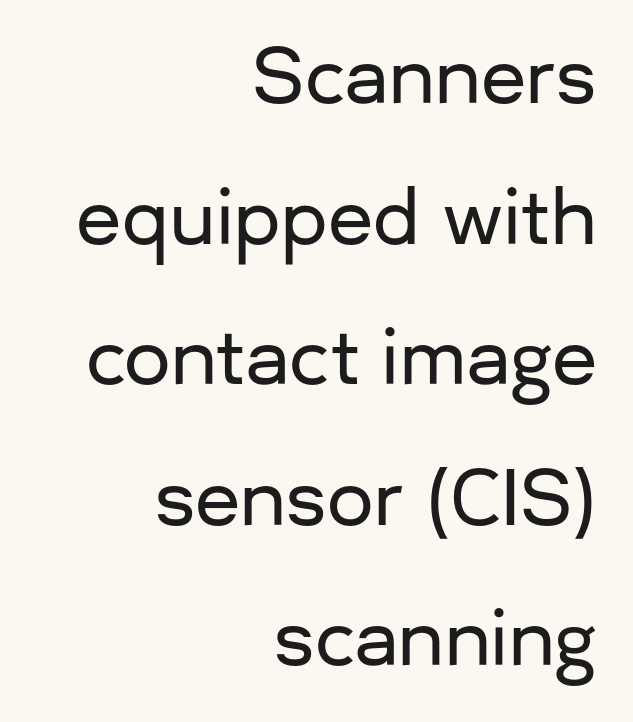
A student would call this right alignment; a typographer would say flush right, rag left. Ascenders rise straight up at ninety degrees. Nope, no serifs anywhere on these letters. Is this a fixed-width face? No — the glyphs have proportional, varying widths.
